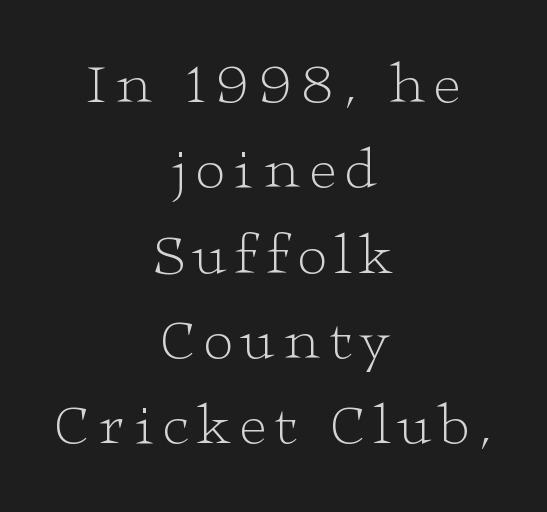
{"serif": "yes", "italic": "no", "bold": "no", "weight": "light", "width": "wide", "stroke_contrast": "low", "x_height": "medium", "monospaced": "no", "underline": "no", "align": "center", "line_spacing": "normal", "line_spacing_ratio": 1.47, "glyph_px": 58}
